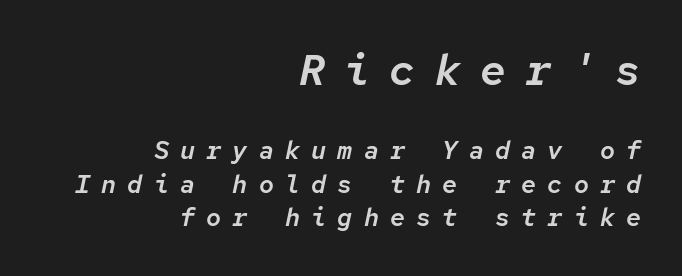
Q: Is the text italic (slanted)? A: Yes, it leans right by about 12 degrees.
Q: Is the text underlined? A: No.
Q: How is the paragraph aligned? A: Right-aligned.
Q: Is the spacing between letters normal or unusually wide? A: Unusually wide.
Q: Is the spacing between lines tight, normal or loose? A: Normal.
Q: Which block of text is set in a larger size, the first (top) or the second (bottom)? A: The first (top) one.
Q: Width (condensed, normal, or wide)? A: Normal.
Q: Stroke contrast? A: Low.
Q: x-height? A: Medium.
Q: Monospaced? A: Yes.
